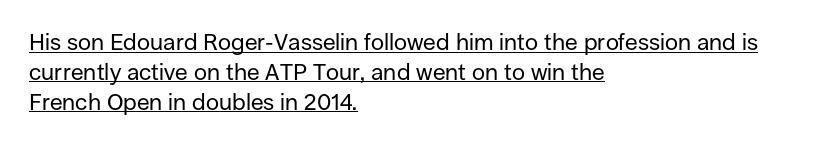
The passage shown has conventional tracking throughout. Compared with typical paragraphs, the rows here are spaced about the same. When letters stand straight like this, we call the style roman or upright. The strokes carry an ordinary text weight at most.
